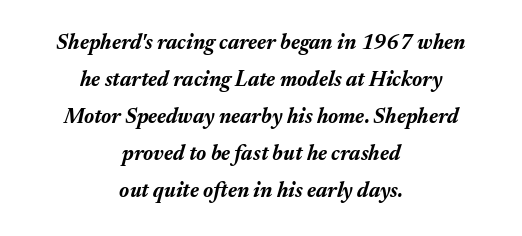
{"italic": "yes", "lean": "right", "slant_degrees": 17, "bold": "yes", "underline": "no", "align": "center", "line_spacing_ratio": 1.76, "letter_spacing": "normal", "letter_spacing_em": 0.0, "glyph_px": 21}
